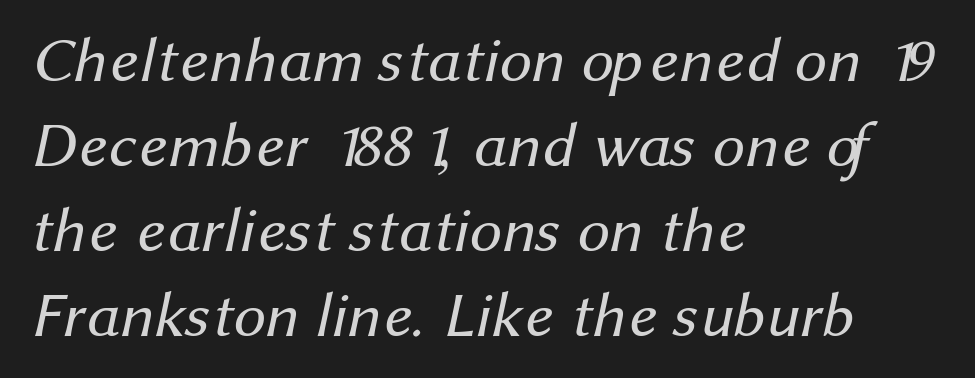
The image shows 64 px regular-weight sans-serif type; set left-aligned, normal line spacing (1.33x), normal letter spacing, not underlined; medium stroke contrast and a medium x-height.
